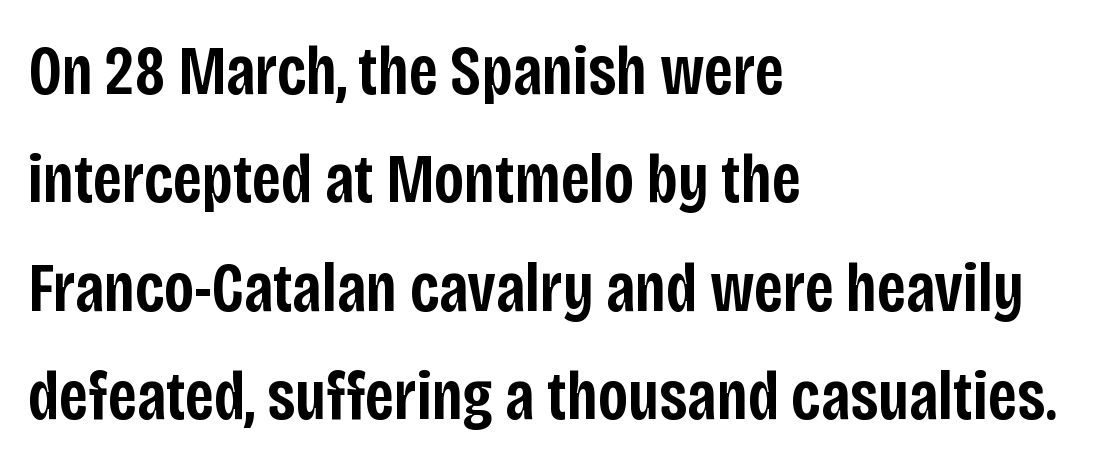
Is this a sans? Yes — the strokes have no serifs. Does the weight exceed regular? Yes, but only to semibold. The block of text has a typical density, with ordinary space between rows. Tall strokes in this sample are plumb rather than angled. No extra tracking has been applied to these lines. The foot of each line stays bare and open.
